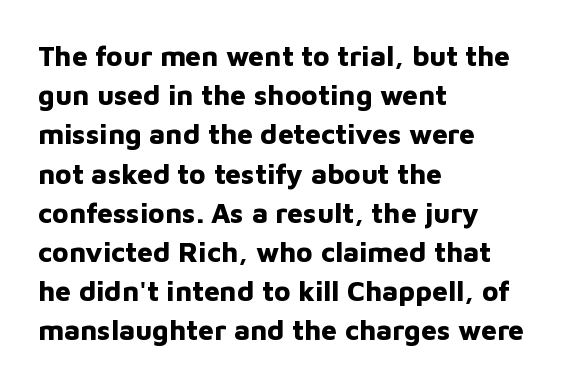
Q: Is the text bold? A: Yes.
Q: Is the text italic (slanted)? A: No, it is upright.
Q: Is the typeface a serif or a sans-serif typeface? A: Sans-serif.
Q: Is the text underlined? A: No.
Q: How is the paragraph aligned? A: Left-aligned.
Q: Is the spacing between letters normal or unusually wide? A: Normal.
Q: Is the spacing between lines tight, normal or loose? A: Normal.
Q: Width (condensed, normal, or wide)? A: Normal.
Q: Stroke contrast? A: Low.
Q: x-height? A: Medium.
Q: Monospaced? A: No.
